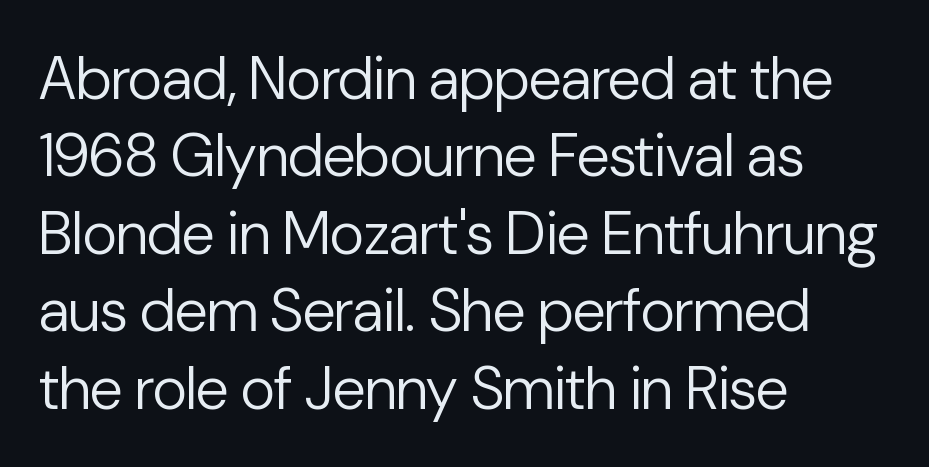
{"serif": "no", "italic": "no", "bold": "no", "weight": "regular", "width": "normal", "stroke_contrast": "low", "x_height": "medium", "monospaced": "no", "underline": "no", "align": "left", "line_spacing": "normal", "line_spacing_ratio": 1.29, "letter_spacing": "normal", "letter_spacing_em": 0.0, "glyph_px": 60}
